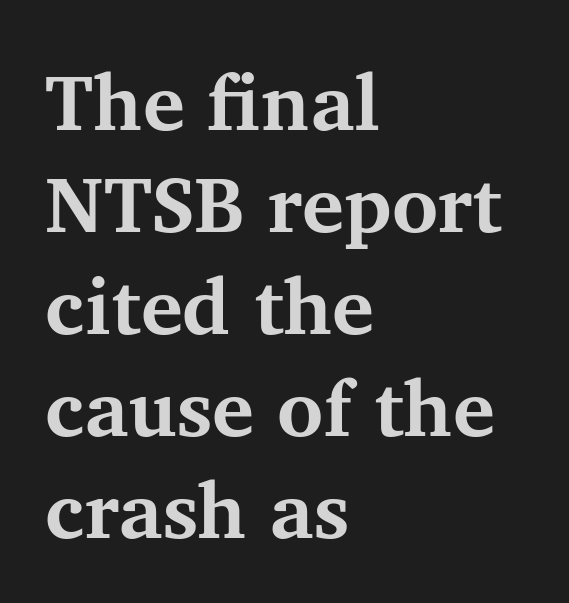
{"serif": "yes", "italic": "no", "bold": "yes", "weight": "bold", "width": "normal", "stroke_contrast": "medium", "x_height": "medium", "monospaced": "no", "underline": "no", "align": "left", "line_spacing": "normal", "line_spacing_ratio": 1.29, "letter_spacing": "normal", "letter_spacing_em": 0.0, "glyph_px": 79}
